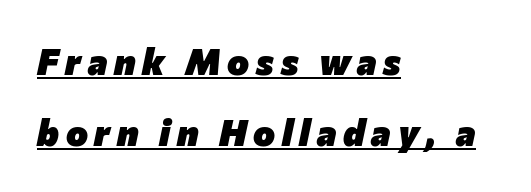
The typesetter has applied underlining to the passage shown. A student would call this left alignment; a typographer would say flush left, rag right. Yep, that's italic — everything's leaning. Is this a fixed-width face? No — the glyphs have proportional, varying widths.
